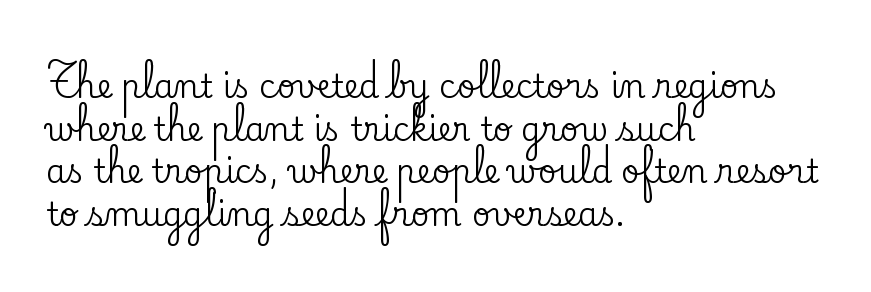
Reading down the column, the eye jumps a familiar distance to each next line. Upright lettering throughout. This sample has the flowing, uneven cadence of proportional lettering. The zone under the glyphs is completely vacant. The type family on display is of the serif kind. This sample is left-justified, so line endings fall wherever the words run out.
